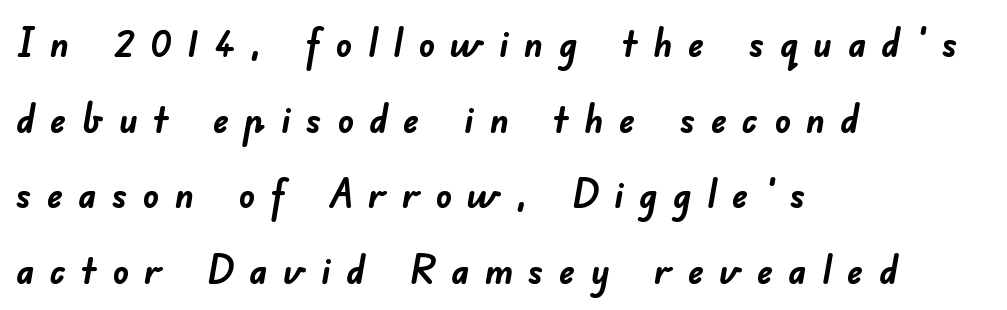
Q: Is the text bold? A: Yes.
Q: Is the typeface a serif or a sans-serif typeface? A: Sans-serif.
Q: Is the text underlined? A: No.
Q: How is the paragraph aligned? A: Left-aligned.
Q: Is the spacing between letters normal or unusually wide? A: Unusually wide.
Q: Width (condensed, normal, or wide)? A: Normal.
Q: Stroke contrast? A: Low.
Q: x-height? A: Small.
Q: Monospaced? A: No.
